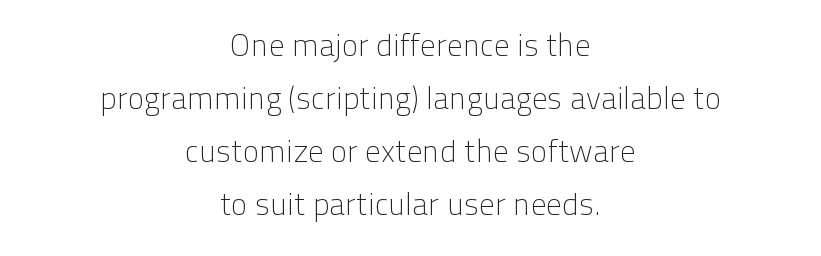
The rendering positions every line midway between the sides. Rule under the text: the space is simply empty. The line texture is even and compact thanks to regular tracking. To sum up the face: it is a sans, with no serifs. Spacing verdict: proportional, widths tailored to each character. Weight: not bold — regular or lighter.
